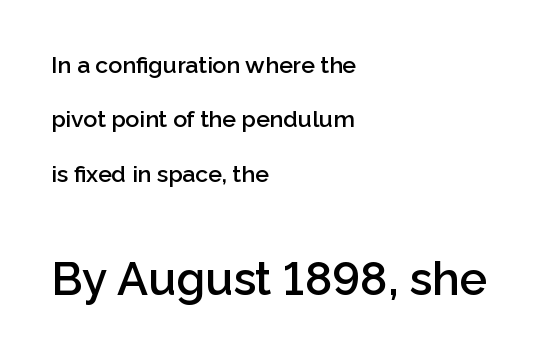
The image shows 46 px semibold sans-serif type, upright; set left-aligned, loose line spacing (2.36x), normal letter spacing, not underlined; the second (bottom) block is 2.0x larger; low stroke contrast and a medium x-height.
